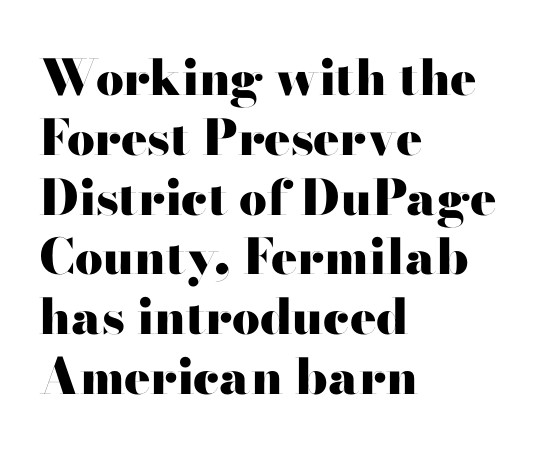
The image shows 49 px heavy, wide sans-serif type, upright; set left-aligned, line spacing 1.22x, normal letter spacing, not underlined; high stroke contrast and a small x-height.
